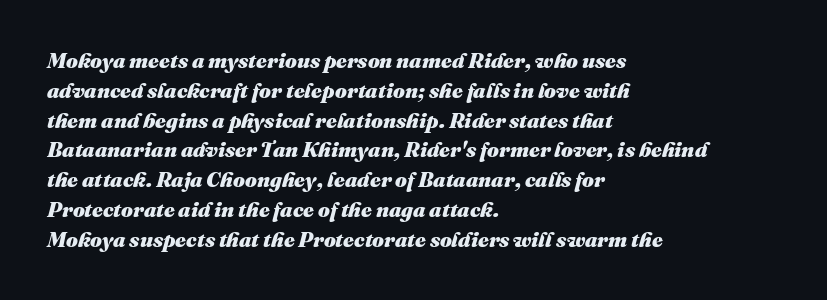
The image shows 21 px bold type, italic (leaning right); set left-aligned, normal line spacing (1.42x), normal letter spacing, not underlined.
